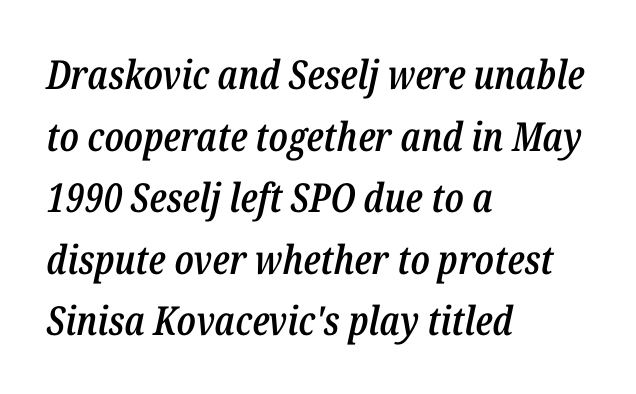
Q: Is the text bold? A: Semi-bold.
Q: Is the text italic (slanted)? A: Yes, it leans right by about 12 degrees.
Q: Is the text underlined? A: No.
Q: How is the paragraph aligned? A: Left-aligned.
Q: Is the spacing between letters normal or unusually wide? A: Normal.
Q: Is the spacing between lines tight, normal or loose? A: Normal.
Q: Width (condensed, normal, or wide)? A: Condensed.
Q: Stroke contrast? A: Low.
Q: x-height? A: Medium.
Q: Monospaced? A: No.
